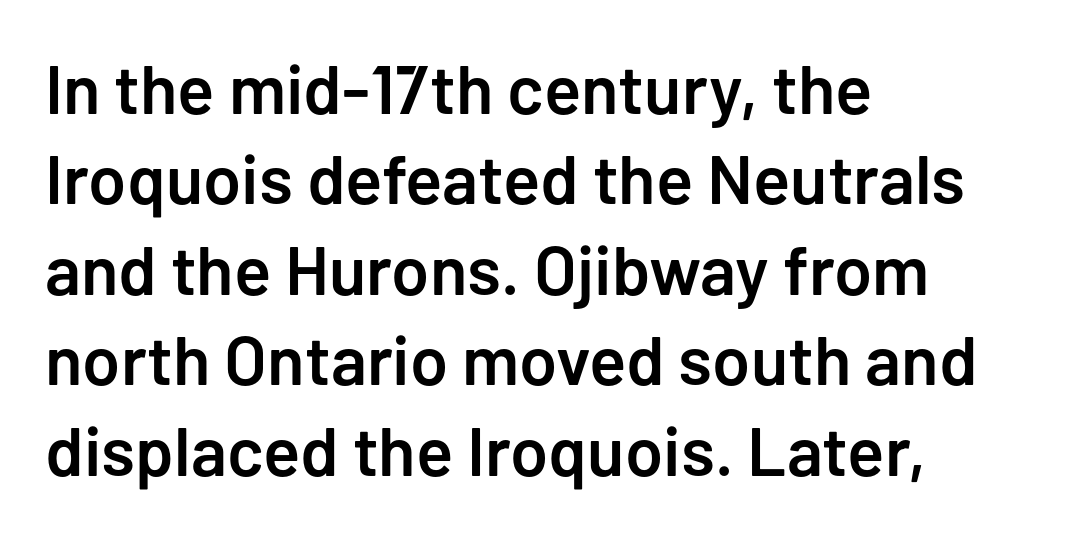
Semibold letterforms, between regular and bold. Vertically, the passage feels balanced, rows spaced as you'd expect. Look at the bottom of the vertical strokes: they stop flat, with no serifs. This rendering uses left alignment, leaving the right contour irregular.
